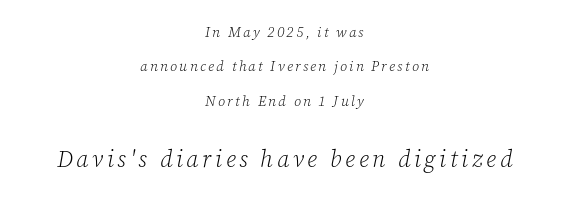
{"italic": "yes", "lean": "right", "slant_degrees": 12, "bold": "no", "underline": "no", "align": "center", "line_spacing": "loose", "line_spacing_ratio": 2.45, "larger_block": "second", "size_ratio": 1.64, "glyph_px": 23}
